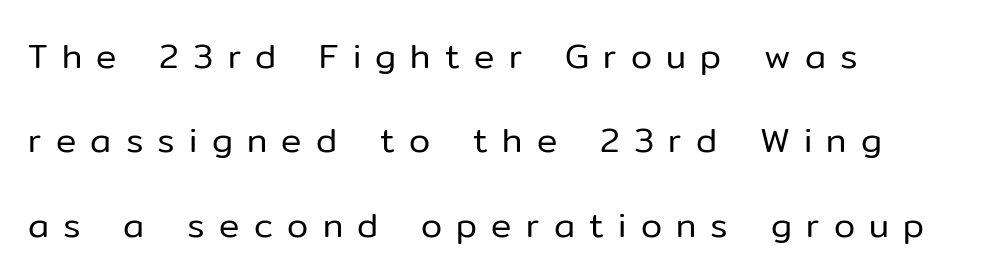
No extra ink here — the face is not bold. Rendered with straight, roman letterforms. Each letter keeps its own natural width here, so spacing adapts to shape. The ragged edge is on the right, which tells us the setting is flush left. Examine the stroke ends and you'll find no serifs. Bare-footed words on every line.
